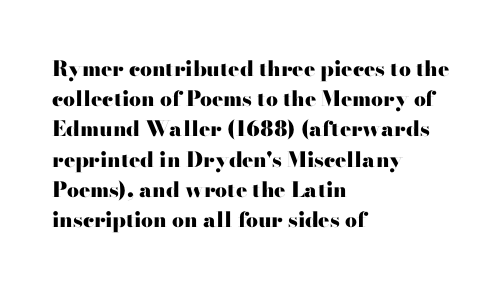
Emphasis by weight is at full strength: bold. Compared with typical body copy, the letter spacing here is the same. The passage shown is not underscored anywhere. Each new line begins a customary step beneath the previous one.
